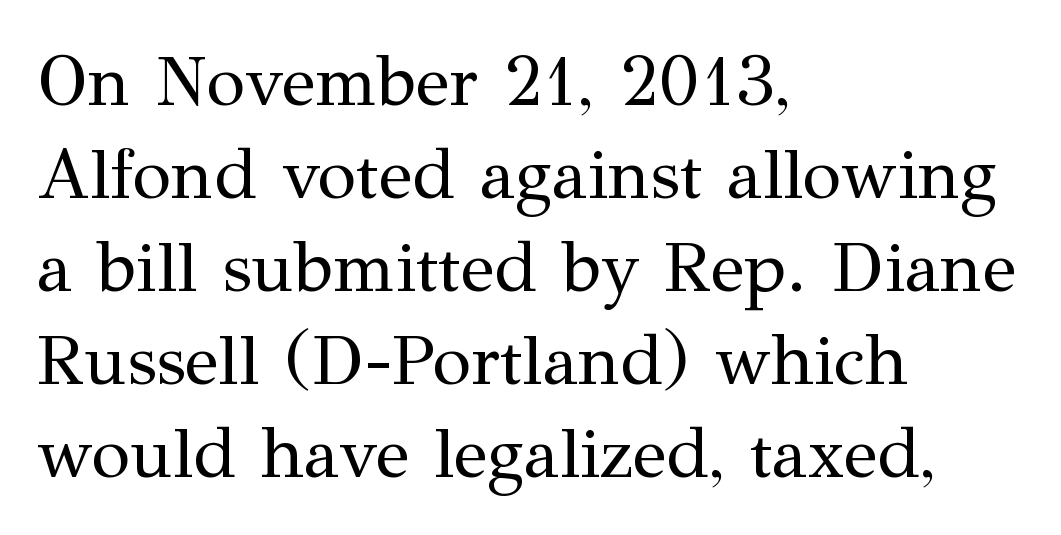
Q: Is the text bold? A: No.
Q: Is the text italic (slanted)? A: No, it is upright.
Q: Is the typeface a serif or a sans-serif typeface? A: Serif.
Q: Is the text underlined? A: No.
Q: How is the paragraph aligned? A: Left-aligned.
Q: Is the spacing between letters normal or unusually wide? A: Normal.
Q: Is the spacing between lines tight, normal or loose? A: Normal.
Q: Width (condensed, normal, or wide)? A: Normal.
Q: Stroke contrast? A: Medium.
Q: x-height? A: Medium.
Q: Monospaced? A: No.
